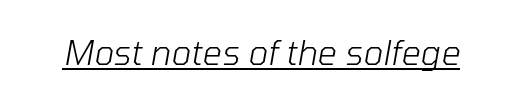
The sample's only ornament is a line tracing under the words. The letters advance in unequal steps, a hallmark of proportional type. Default kerning and tracking; the words read as compact shapes. The font sits on the lighter half of the weight spectrum, regular included.
